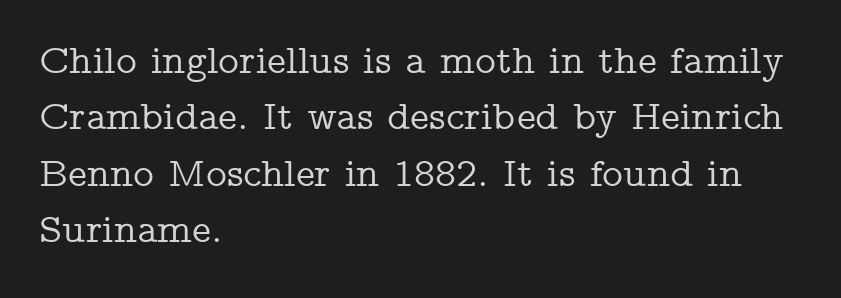
{"serif": "yes", "italic": "no", "width": "wide", "stroke_contrast": "low", "x_height": "medium", "monospaced": "no", "underline": "no", "align": "left", "line_spacing": "normal", "line_spacing_ratio": 1.41, "letter_spacing": "normal", "letter_spacing_em": 0.0, "glyph_px": 40}
